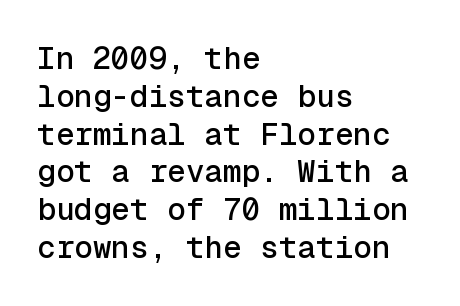
Q: Is the text italic (slanted)? A: No, it is upright.
Q: Is the typeface a serif or a sans-serif typeface? A: Sans-serif.
Q: Is the text underlined? A: No.
Q: How is the paragraph aligned? A: Left-aligned.
Q: Is the spacing between letters normal or unusually wide? A: Normal.
Q: Width (condensed, normal, or wide)? A: Normal.
Q: x-height? A: Medium.
Q: Monospaced? A: Yes.
